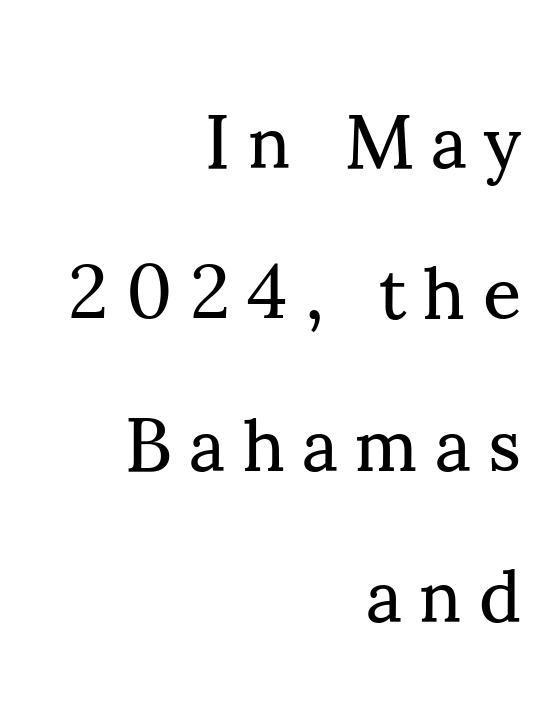
The weight tops out at a normal text grade. This sample uses a serif face. A typesetter would call this heavily tracked-out type. Tall strokes in this sample are plumb rather than angled. Leading is clearly above the norm, producing a sparse column. These lines stack with their right ends in a neat column.
